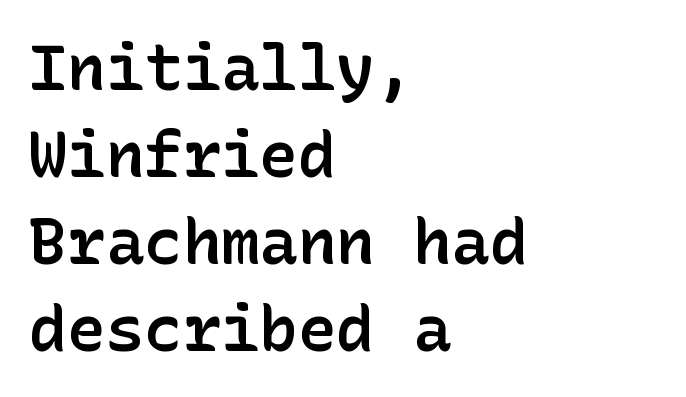
A sans-serif font was chosen for this passage. The letters stand straight up with perfectly vertical stems. The vertical gap from one line to the next is medium. Look at the stroke-to-counter ratio: somewhat heavy, a semibold.
